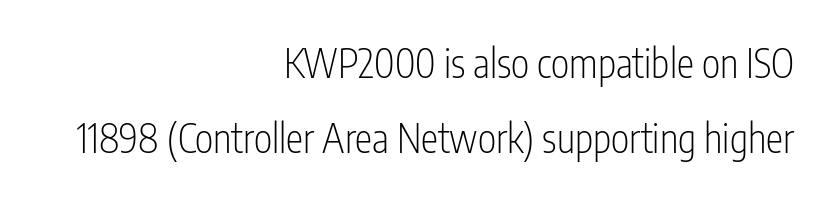
Q: Is the text bold? A: No.
Q: Is the text italic (slanted)? A: No, it is upright.
Q: Is the typeface a serif or a sans-serif typeface? A: Sans-serif.
Q: Is the text underlined? A: No.
Q: How is the paragraph aligned? A: Right-aligned.
Q: Is the spacing between letters normal or unusually wide? A: Normal.
Q: Is the spacing between lines tight, normal or loose? A: Loose.
Q: Width (condensed, normal, or wide)? A: Condensed.
Q: Stroke contrast? A: Low.
Q: x-height? A: Medium.
Q: Monospaced? A: No.
